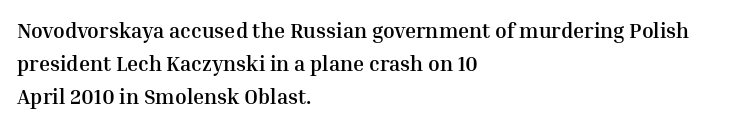
The sample has been set heavy, in full bold. Any mark beneath the type? The region is blank. The ragged edge is on the right, which tells us the setting is flush left. This sample uses plain, unmodified letter spacing. Posture: vertical. Does the leading feel generous? No, just average.
